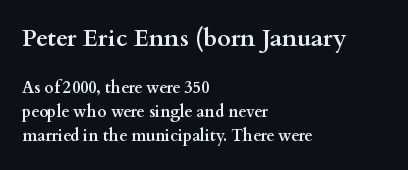
Q: Is the text bold? A: Yes.
Q: Is the text italic (slanted)? A: No, it is upright.
Q: Is the text underlined? A: No.
Q: How is the paragraph aligned? A: Left-aligned.
Q: Is the spacing between letters normal or unusually wide? A: Normal.
Q: Is the spacing between lines tight, normal or loose? A: Normal.
Q: Which block of text is set in a larger size, the first (top) or the second (bottom)? A: The first (top) one.
